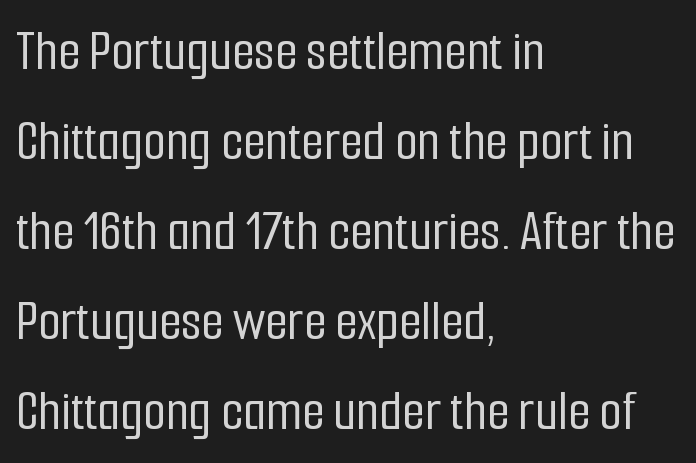
The paragraph shown leans on its left margin. This sample uses an upright cut, with every glyph sitting square on the baseline. Unmarked baselines from the first word to the last. Examine the stroke ends and you'll find no serifs.
